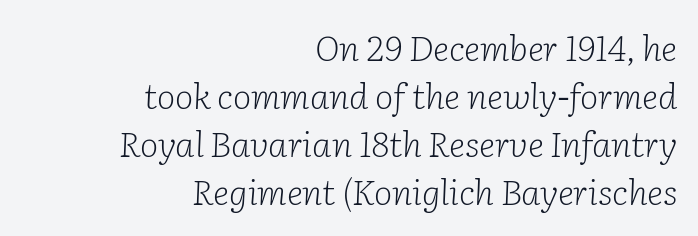
{"serif": "yes", "italic": "yes", "lean": "right", "slant_degrees": 2, "bold": "no", "weight": "light", "width": "normal", "stroke_contrast": "low", "x_height": "medium", "monospaced": "no", "underline": "no", "align": "right", "line_spacing": "normal", "line_spacing_ratio": 1.37, "letter_spacing": "normal", "letter_spacing_em": 0.0, "glyph_px": 35}
